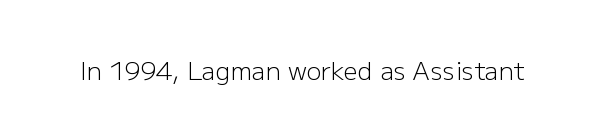
Q: Is the text bold? A: No.
Q: Is the text italic (slanted)? A: No, it is upright.
Q: Is the text underlined? A: No.
Q: Is the spacing between letters normal or unusually wide? A: Normal.
